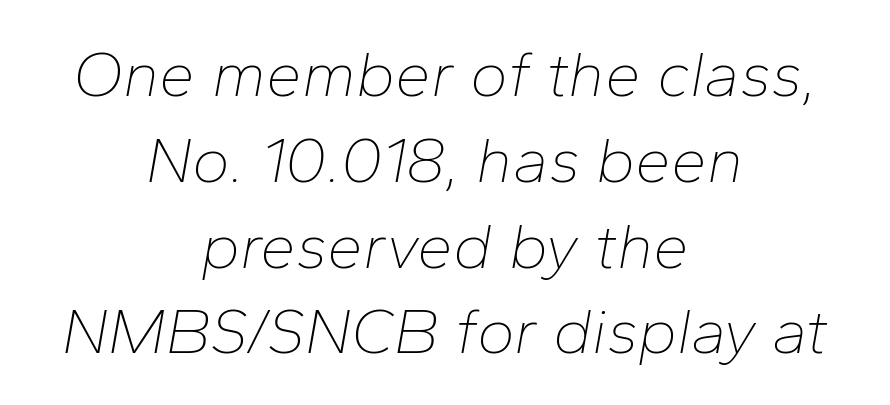
{"italic": "yes", "lean": "right", "slant_degrees": 10, "bold": "no", "weight": "thin", "width": "normal", "stroke_contrast": "low", "x_height": "medium", "monospaced": "no", "underline": "no", "align": "center", "line_spacing": "normal", "line_spacing_ratio": 1.34, "letter_spacing": "normal", "letter_spacing_em": 0.0, "glyph_px": 64}
